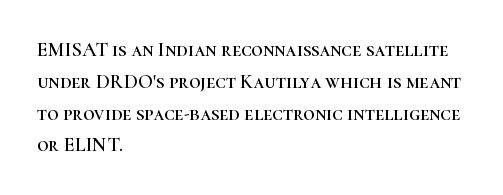
The letterforms sit shoulder to shoulder at normal distance. Ordinary non-slanted type is in use. All the whitespace from short lines collects on the right. The space between consecutive lines is moderate. The area under the type is left untouched.
